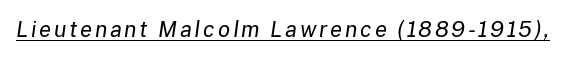
A rule runs beneath these lines of type. Think standard paragraph weight, or any step lighter than that. There's an unmistakable incline to the writing here.
